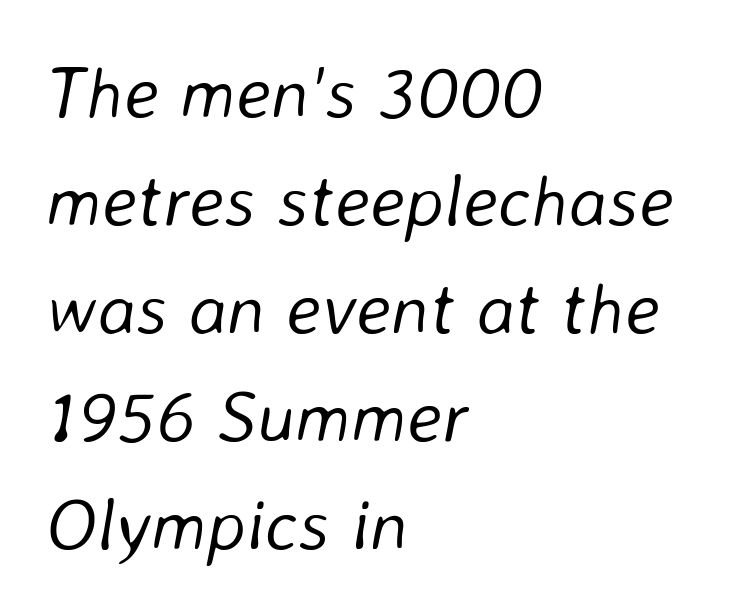
Q: Is the text bold? A: No.
Q: Is the text italic (slanted)? A: Yes, it leans right by about 8 degrees.
Q: Is the text underlined? A: No.
Q: How is the paragraph aligned? A: Left-aligned.
Q: Is the spacing between letters normal or unusually wide? A: Normal.
Q: Is the spacing between lines tight, normal or loose? A: Normal.
Q: Width (condensed, normal, or wide)? A: Normal.
Q: Stroke contrast? A: Low.
Q: x-height? A: Medium.
Q: Monospaced? A: No.
